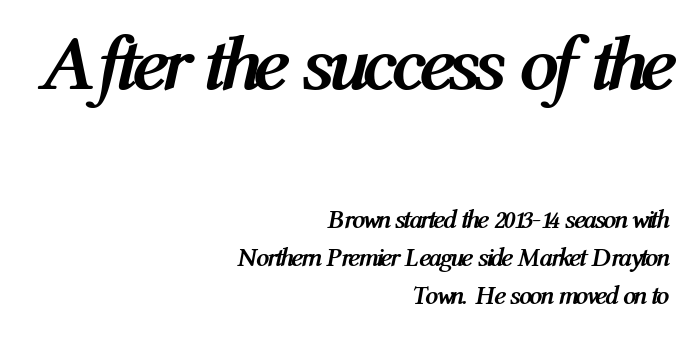
The strip under each line holds only bare page. Is this a fixed-width face? No — the glyphs have proportional, varying widths. Whoever set this chose a conventional vertical rhythm. Which of the two is more prominent by size? The first, at the top. Italic: yes, the glyphs are oblique.
